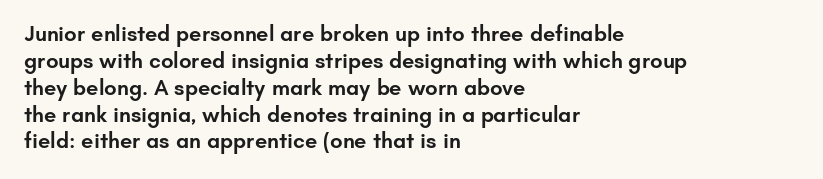
The image shows 22 px text type, upright; set left-aligned, line spacing 1.22x, normal letter spacing, not underlined.
